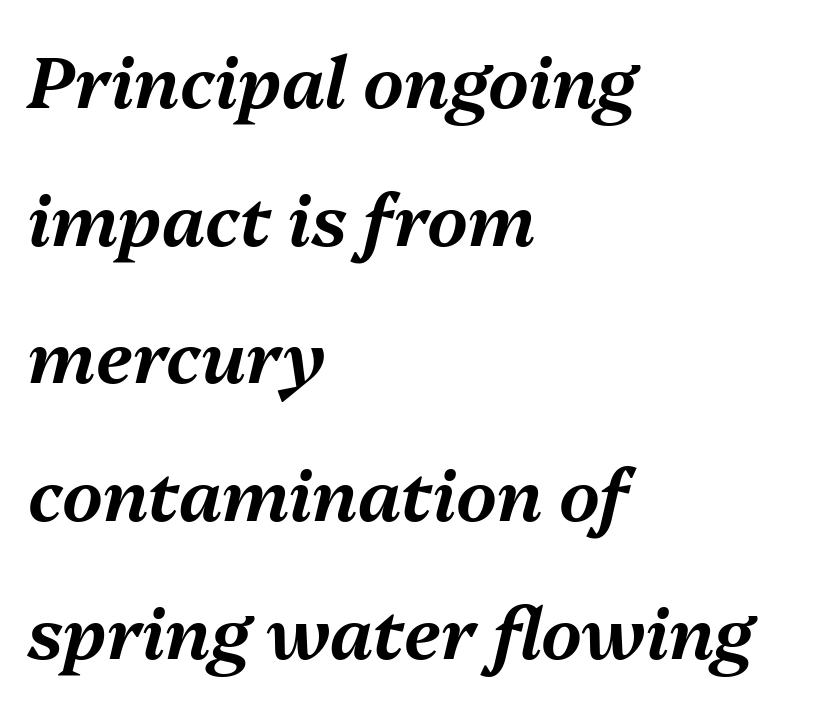
These lines keep a tight, regular rhythm from letter to letter. The gap between lines stays unmarked. These lines stand farther apart than default settings would place them. Every character sits at an angle, as italics do.
